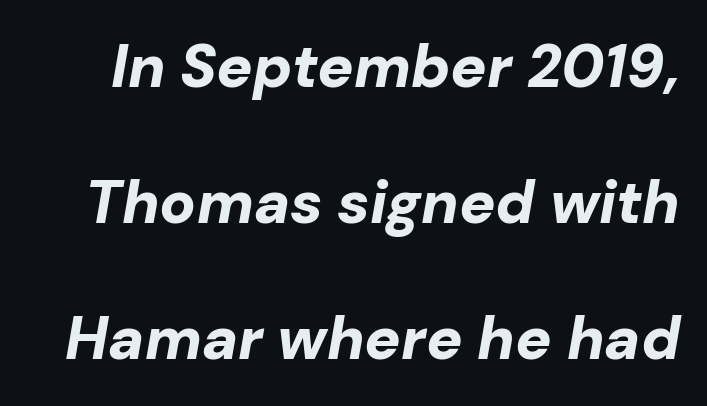
Q: Is the text bold? A: Yes.
Q: Is the text italic (slanted)? A: Yes, it leans right by about 10 degrees.
Q: Is the text underlined? A: No.
Q: Is the spacing between letters normal or unusually wide? A: Normal.
Q: Is the spacing between lines tight, normal or loose? A: Loose.
Q: Width (condensed, normal, or wide)? A: Normal.
Q: Stroke contrast? A: Low.
Q: x-height? A: Medium.
Q: Monospaced? A: No.
